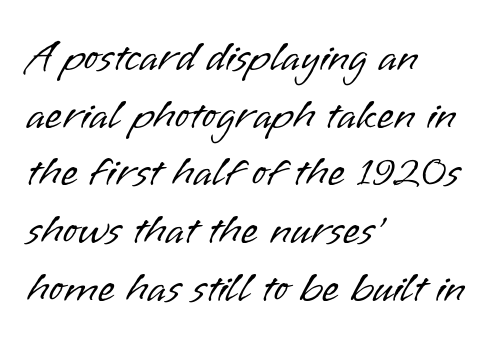
Q: Is the text bold? A: No.
Q: Is the text italic (slanted)? A: Yes.
Q: Is the typeface a serif or a sans-serif typeface? A: Sans-serif.
Q: Is the text underlined? A: No.
Q: How is the paragraph aligned? A: Left-aligned.
Q: Is the spacing between letters normal or unusually wide? A: Normal.
Q: Is the spacing between lines tight, normal or loose? A: Normal.
Q: Width (condensed, normal, or wide)? A: Normal.
Q: Stroke contrast? A: Low.
Q: x-height? A: Small.
Q: Monospaced? A: No.
